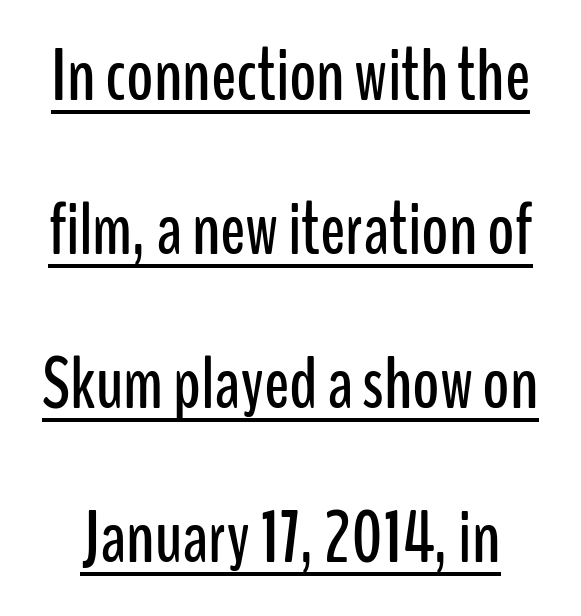
Q: Is the text italic (slanted)? A: No, it is upright.
Q: Is the typeface a serif or a sans-serif typeface? A: Sans-serif.
Q: Is the text underlined? A: Yes.
Q: Is the spacing between letters normal or unusually wide? A: Normal.
Q: Is the spacing between lines tight, normal or loose? A: Loose.
Q: Width (condensed, normal, or wide)? A: Condensed.
Q: Stroke contrast? A: Low.
Q: x-height? A: Medium.
Q: Monospaced? A: No.
